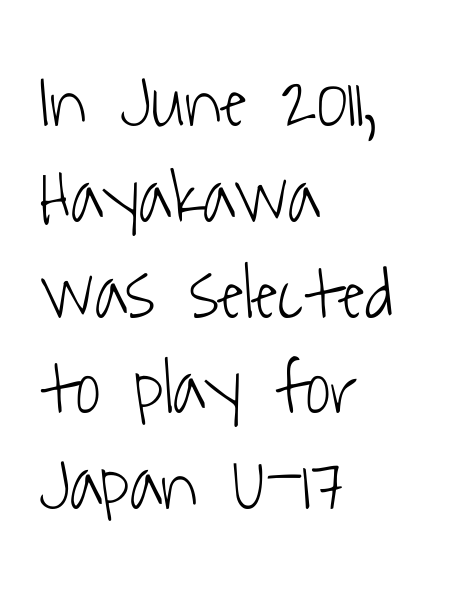
{"serif": "no", "bold": "no", "weight": "light", "width": "condensed", "stroke_contrast": "low", "x_height": "medium", "monospaced": "no", "underline": "no", "align": "left", "line_spacing": "normal", "line_spacing_ratio": 1.26, "letter_spacing": "normal", "letter_spacing_em": 0.0, "glyph_px": 76}
